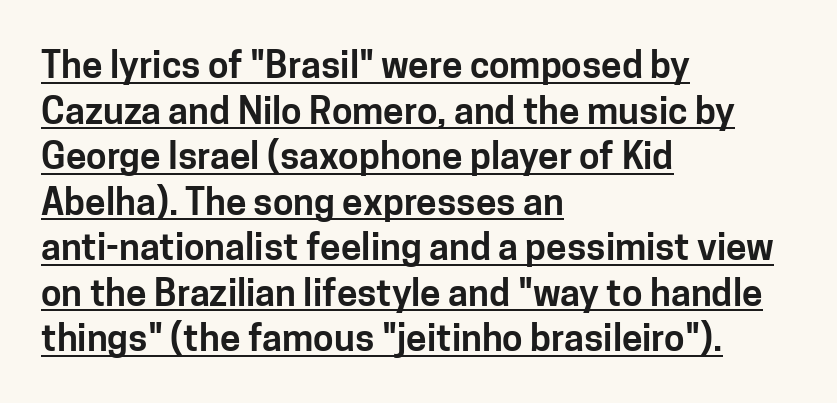
The image shows 37 px sans-serif type, upright; set left-aligned, line spacing 1.23x, normal letter spacing, underlined; low stroke contrast and a medium x-height.
